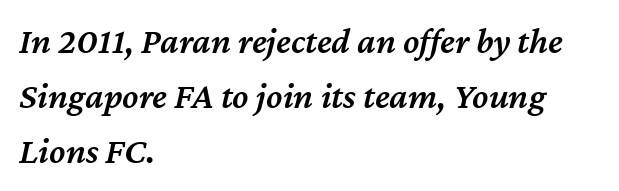
{"italic": "yes", "lean": "right", "slant_degrees": 12, "bold": "semi", "weight": "semibold", "width": "normal", "stroke_contrast": "medium", "x_height": "medium", "monospaced": "no", "underline": "no", "align": "left", "line_spacing": "normal", "line_spacing_ratio": 1.49, "letter_spacing": "normal", "letter_spacing_em": 0.0, "glyph_px": 37}
